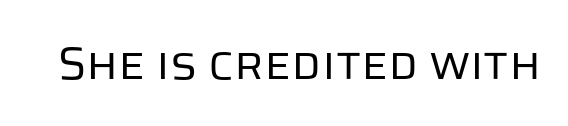
{"serif": "no", "italic": "no", "bold": "no", "weight": "regular", "width": "normal", "stroke_contrast": "low", "x_height": "large", "monospaced": "no", "underline": "no", "letter_spacing": "normal", "letter_spacing_em": 0.0, "glyph_px": 45}
